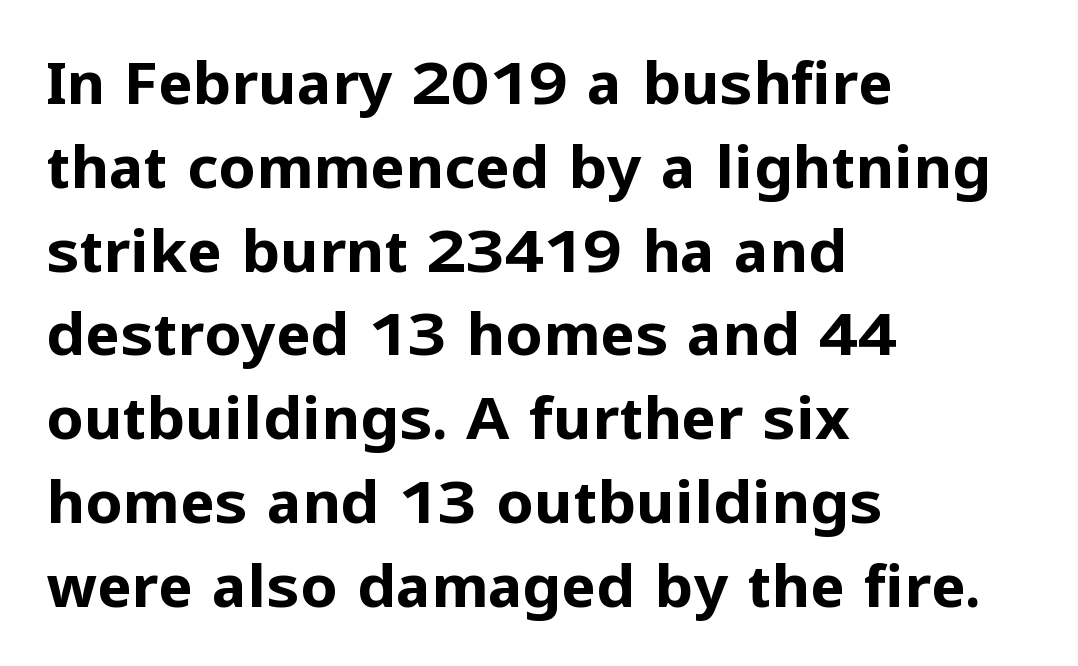
Letter spacing: default. Varying glyph widths throughout — classic text-font behaviour. Posture: upright roman. Underline: absent. Alignment: flush left.
